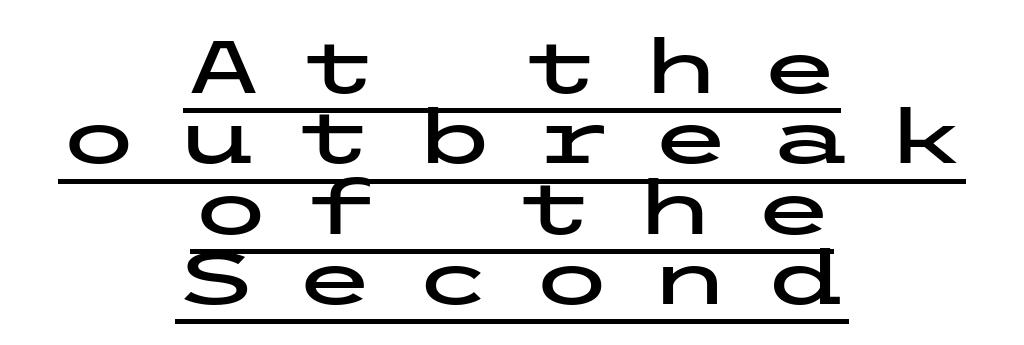
{"serif": "no", "italic": "no", "width": "wide", "stroke_contrast": "low", "x_height": "medium", "underline": "yes", "align": "center", "line_spacing": "tight", "line_spacing_ratio": 0.95, "letter_spacing": "wide", "letter_spacing_em": 0.5, "glyph_px": 74}
